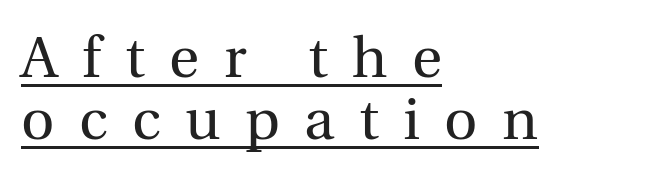
Q: Is the text bold? A: No.
Q: Is the text italic (slanted)? A: No, it is upright.
Q: Is the typeface a serif or a sans-serif typeface? A: Serif.
Q: Is the text underlined? A: Yes.
Q: How is the paragraph aligned? A: Left-aligned.
Q: Is the spacing between letters normal or unusually wide? A: Unusually wide.
Q: Is the spacing between lines tight, normal or loose? A: Tight.
Q: Width (condensed, normal, or wide)? A: Normal.
Q: x-height? A: Medium.
Q: Monospaced? A: No.
